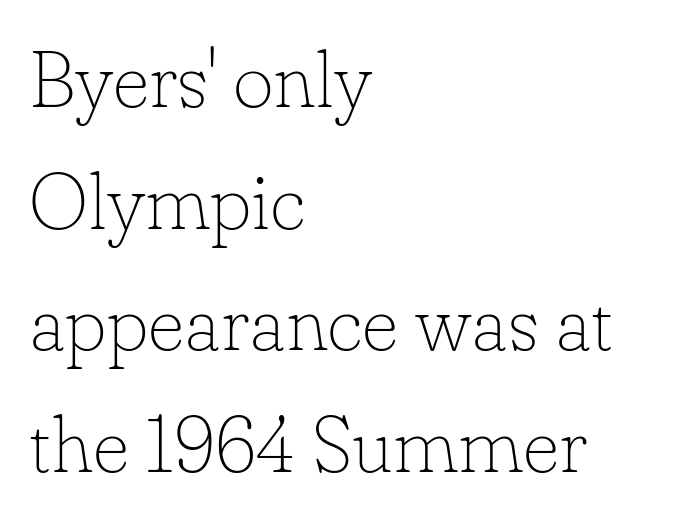
The image shows 79 px thin serif type, upright; set left-aligned, normal line spacing (1.54x), normal letter spacing, not underlined; low stroke contrast and a small x-height.
